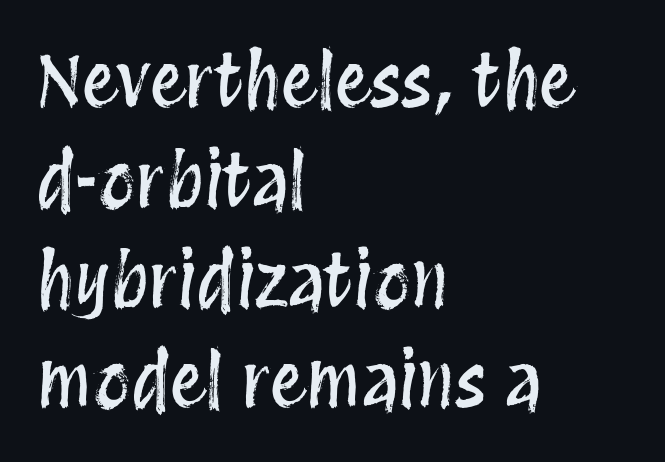
{"italic": "no", "width": "condensed", "stroke_contrast": "medium", "x_height": "large", "monospaced": "no", "underline": "no", "align": "left", "line_spacing": "normal", "line_spacing_ratio": 1.37, "letter_spacing": "normal", "letter_spacing_em": 0.0, "glyph_px": 73}
